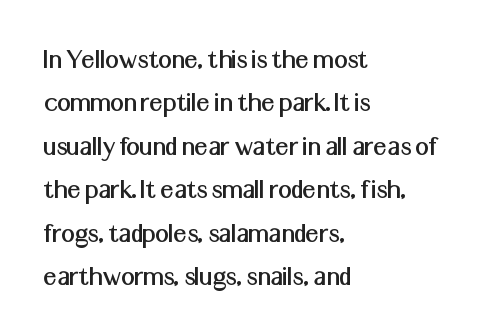
You could call the tracking neutral — neither tight nor loose. Looks like regular typesetting: each glyph gets only the width it needs. Beneath every word, the page is bare. Regarding leading, the lines here are spaced in the standard way.
